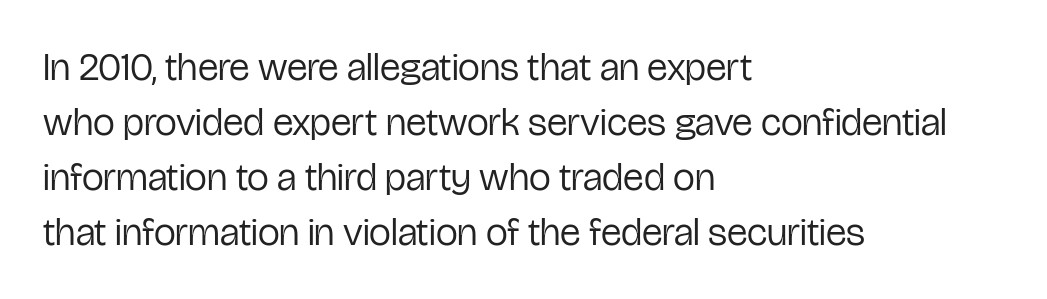
{"serif": "no", "italic": "no", "bold": "no", "weight": "regular", "width": "condensed", "stroke_contrast": "low", "x_height": "medium", "monospaced": "no", "underline": "no", "align": "left", "line_spacing": "normal", "line_spacing_ratio": 1.41, "letter_spacing": "normal", "letter_spacing_em": 0.0, "glyph_px": 39}
